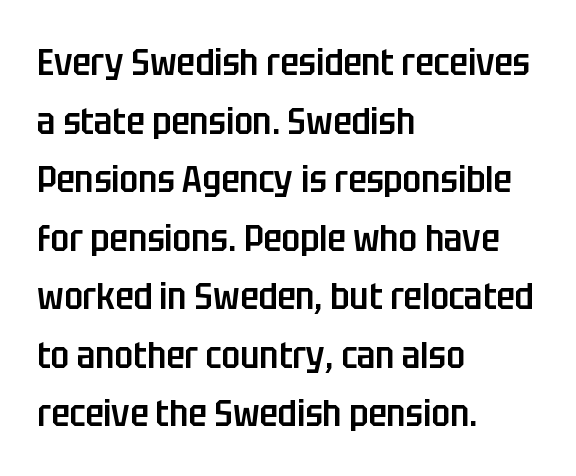
Q: Is the text bold? A: Semi-bold.
Q: Is the text italic (slanted)? A: No, it is upright.
Q: Is the typeface a serif or a sans-serif typeface? A: Sans-serif.
Q: Is the text underlined? A: No.
Q: How is the paragraph aligned? A: Left-aligned.
Q: Is the spacing between letters normal or unusually wide? A: Normal.
Q: Is the spacing between lines tight, normal or loose? A: Normal.
Q: Width (condensed, normal, or wide)? A: Condensed.
Q: Stroke contrast? A: Low.
Q: x-height? A: Large.
Q: Monospaced? A: No.
